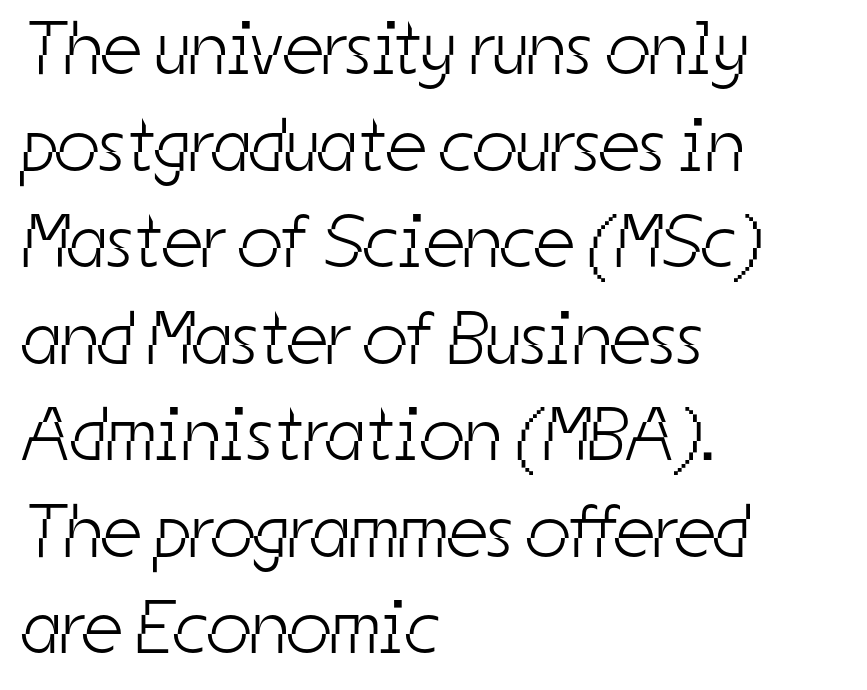
The image shows 76 px light, condensed sans-serif type; set left-aligned, normal line spacing (1.27x), normal letter spacing, not underlined; low stroke contrast and a medium x-height.
